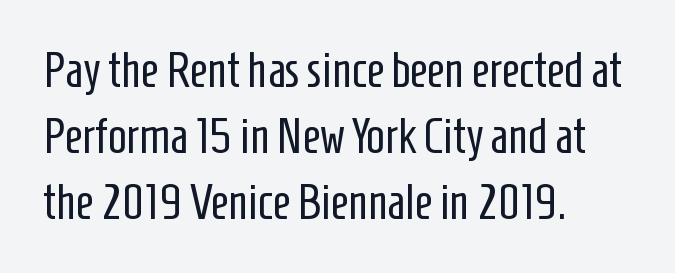
Q: Is the text bold? A: No.
Q: Is the text italic (slanted)? A: No, it is upright.
Q: Is the typeface a serif or a sans-serif typeface? A: Sans-serif.
Q: Is the text underlined? A: No.
Q: How is the paragraph aligned? A: Left-aligned.
Q: Is the spacing between letters normal or unusually wide? A: Normal.
Q: Is the spacing between lines tight, normal or loose? A: Normal.
Q: Width (condensed, normal, or wide)? A: Condensed.
Q: Stroke contrast? A: Low.
Q: x-height? A: Medium.
Q: Monospaced? A: No.
